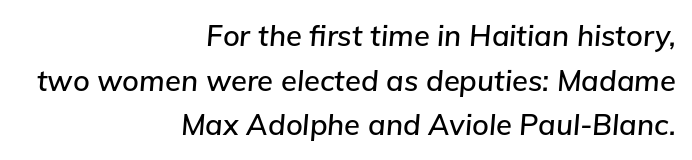
The image shows 29 px text type, italic (leaning right); set right-aligned, normal line spacing (1.54x), normal letter spacing, not underlined; low stroke contrast and a medium x-height.
